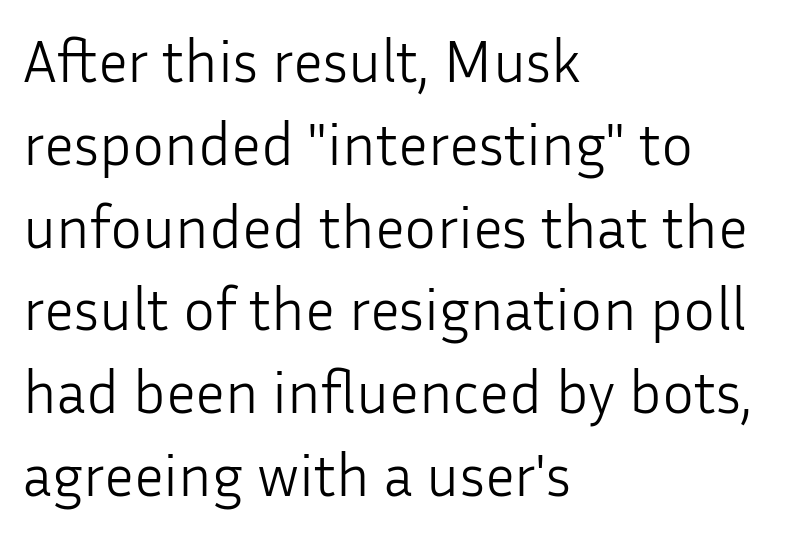
{"serif": "no", "italic": "no", "bold": "no", "weight": "light", "width": "normal", "stroke_contrast": "low", "x_height": "medium", "monospaced": "no", "underline": "no", "align": "left", "line_spacing": "normal", "line_spacing_ratio": 1.38, "letter_spacing": "normal", "letter_spacing_em": 0.0, "glyph_px": 60}
